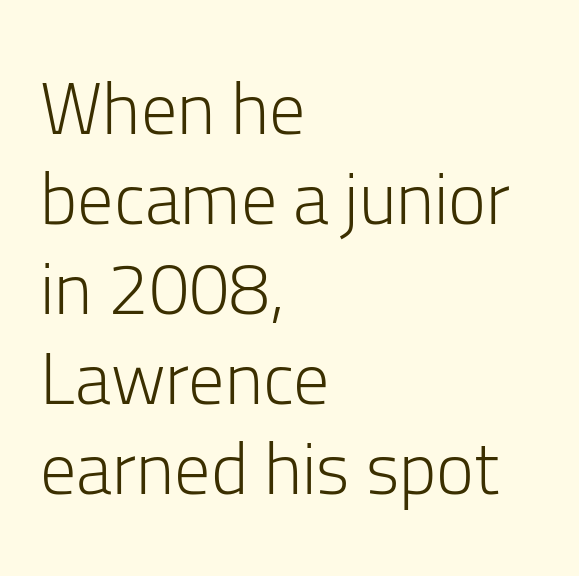
The image shows 72 px light sans-serif type, upright; set left-aligned, normal line spacing (1.25x), normal letter spacing, not underlined; low stroke contrast and a medium x-height.
